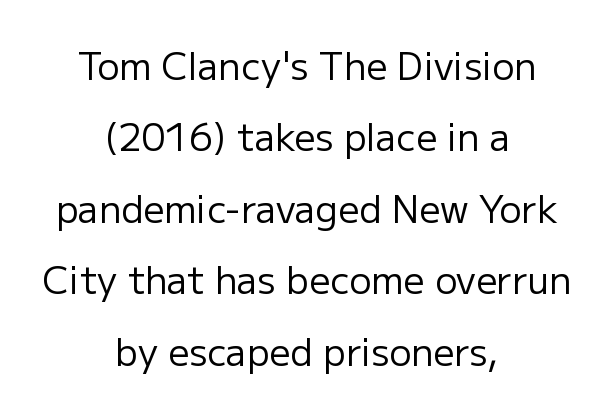
{"serif": "no", "italic": "no", "bold": "no", "weight": "regular", "width": "normal", "stroke_contrast": "low", "x_height": "medium", "monospaced": "no", "underline": "no", "align": "center", "line_spacing": "loose", "line_spacing_ratio": 1.93, "letter_spacing": "normal", "letter_spacing_em": 0.0, "glyph_px": 37}
